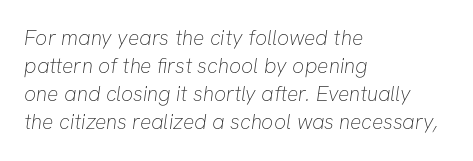
Default kerning and tracking; the words read as compact shapes. A normal amount of white space separates one row of letters from the next. Does the copy run flush right? No — it runs flush left. Plain, unruled lines of type.
